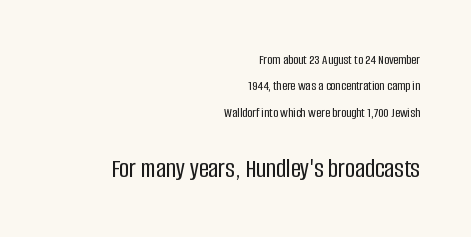
The image shows 27 px text type, upright; set right-aligned, line spacing 1.88x, normal letter spacing, not underlined; the second (bottom) block is 1.93x larger.
